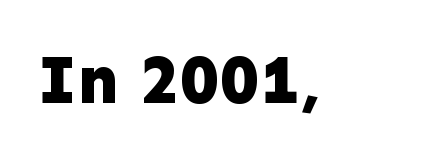
{"serif": "no", "italic": "no", "bold": "yes", "weight": "bold", "width": "normal", "stroke_contrast": "low", "x_height": "medium", "monospaced": "no", "underline": "no", "letter_spacing": "normal", "letter_spacing_em": 0.0, "glyph_px": 69}
